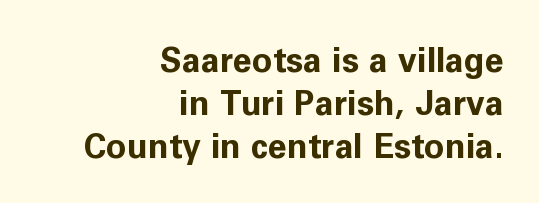
{"serif": "no", "italic": "no", "bold": "yes", "weight": "bold", "width": "normal", "stroke_contrast": "low", "x_height": "medium", "monospaced": "no", "underline": "no", "align": "right", "line_spacing": "normal", "line_spacing_ratio": 1.27, "letter_spacing": "normal", "letter_spacing_em": 0.0, "glyph_px": 34}
